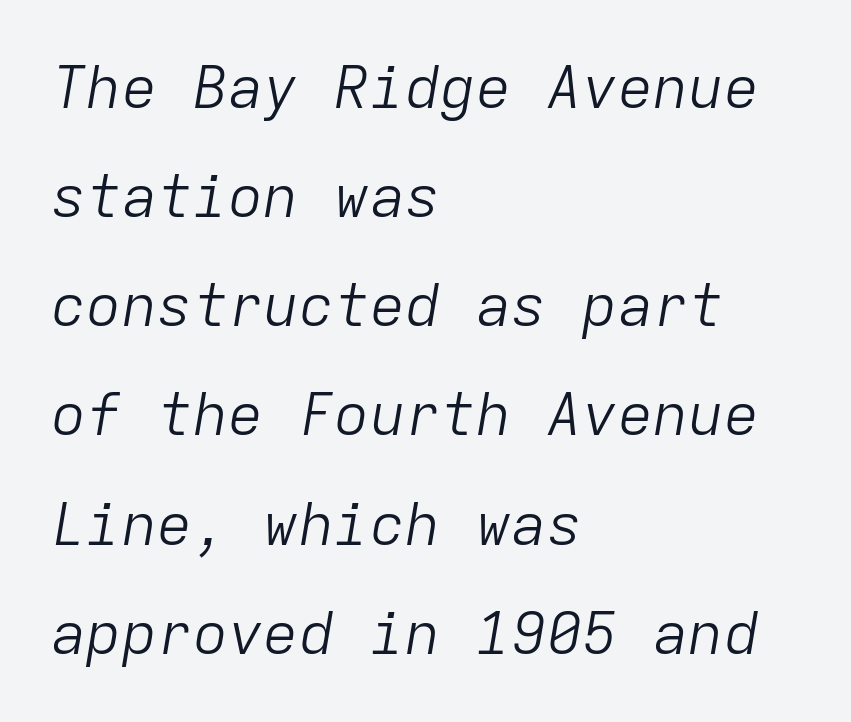
Q: Is the text bold? A: No.
Q: Is the text italic (slanted)? A: Yes, it leans right by about 9 degrees.
Q: Is the text underlined? A: No.
Q: How is the paragraph aligned? A: Left-aligned.
Q: Is the spacing between letters normal or unusually wide? A: Normal.
Q: Width (condensed, normal, or wide)? A: Normal.
Q: Stroke contrast? A: Low.
Q: x-height? A: Medium.
Q: Monospaced? A: Yes.
